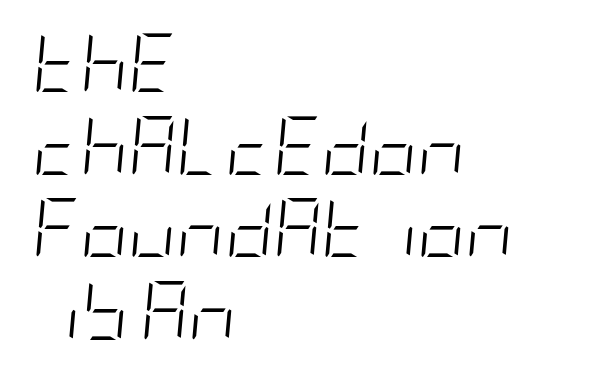
The image shows 59 px light, condensed type, italic (leaning right); set left-aligned, normal line spacing (1.4x), normal letter spacing, not underlined; low stroke contrast and a large x-height.
